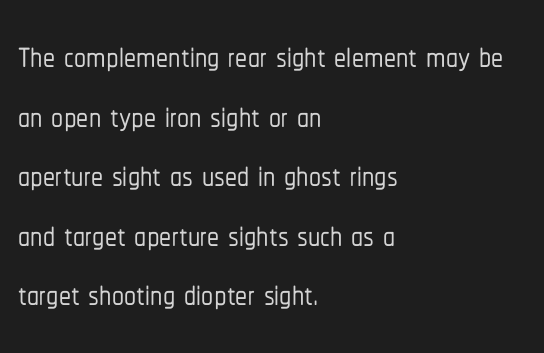
{"serif": "no", "italic": "no", "width": "condensed", "stroke_contrast": "low", "x_height": "medium", "monospaced": "no", "underline": "no", "align": "left", "line_spacing_ratio": 1.24, "letter_spacing": "normal", "letter_spacing_em": 0.0, "glyph_px": 48}
